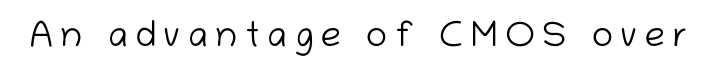
The image shows 36 px light sans-serif type, upright; set unusually wide letter spacing (+0.21 em), not underlined; low stroke contrast and a medium x-height.
